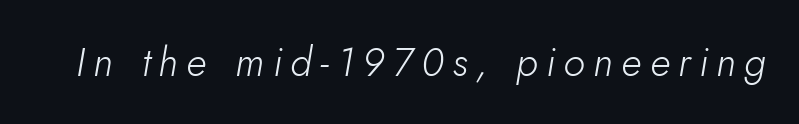
{"italic": "yes", "lean": "right", "slant_degrees": 10, "bold": "no", "weight": "light", "width": "normal", "stroke_contrast": "low", "x_height": "small", "monospaced": "no", "underline": "no", "letter_spacing": "wide", "letter_spacing_em": 0.21, "glyph_px": 40}
